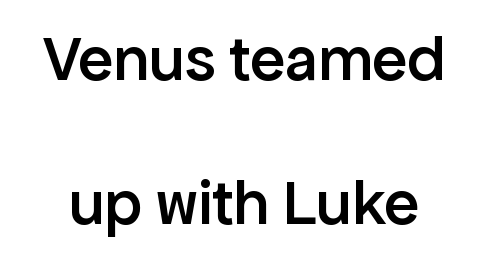
Does extra space separate the letters? No, they use regular spacing. The designer went with a sans here, leaving each stem footless. Spacing verdict: proportional, widths tailored to each character. Typographic density is moderately raised because the face is semibold. The lettering holds an erect, upright posture throughout. Rows of type keep a wide berth in the vertical direction.
